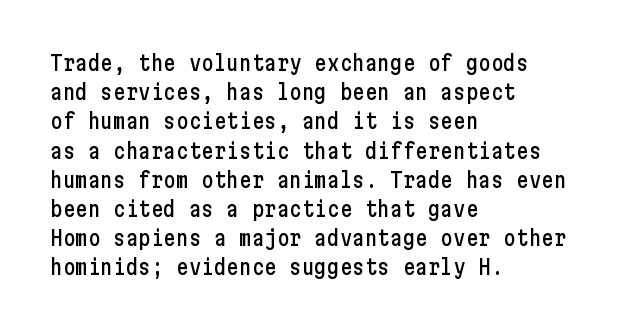
The image shows 21 px text type, upright; set left-aligned, normal line spacing (1.39x), normal letter spacing, not underlined.
